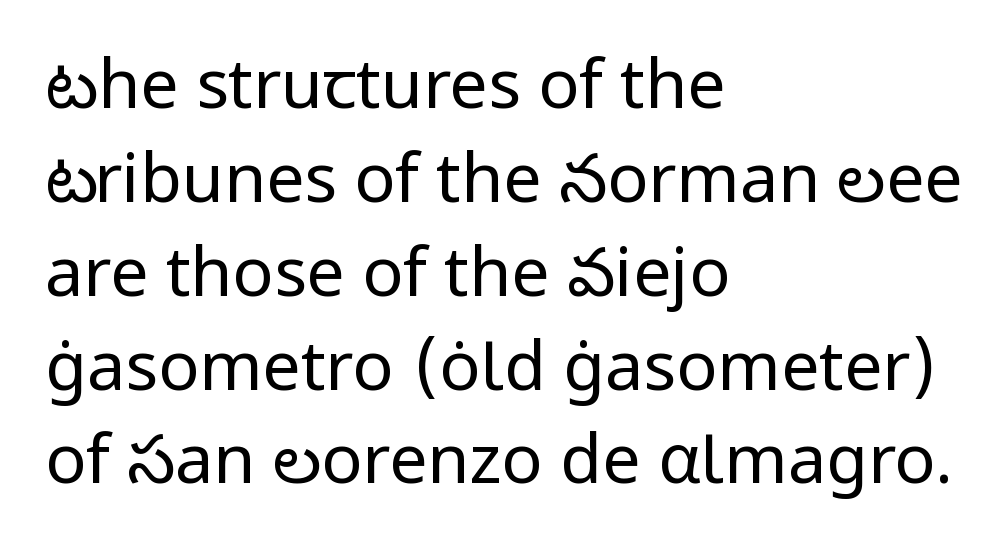
The letters advance in unequal steps, a hallmark of proportional type. The letters carry no serifs — their stems end cleanly without finishing strokes. The compositor pushed each line to the left boundary. Posture: upright roman.
